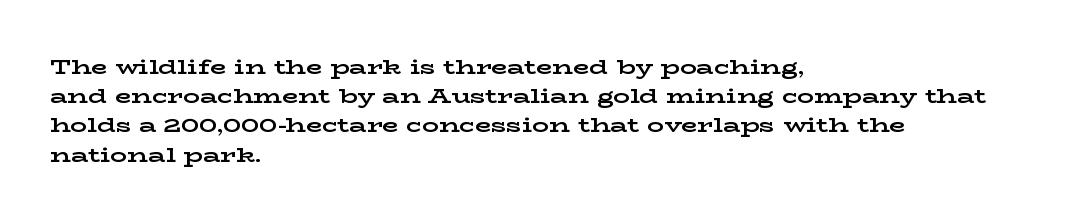
Q: Is the text bold? A: Yes.
Q: Is the text italic (slanted)? A: No, it is upright.
Q: Is the text underlined? A: No.
Q: How is the paragraph aligned? A: Left-aligned.
Q: Is the spacing between letters normal or unusually wide? A: Normal.
Q: Is the spacing between lines tight, normal or loose? A: Normal.
